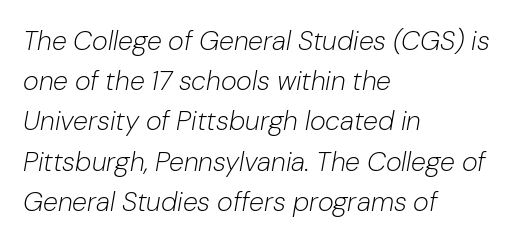
The image shows 27 px text type, italic (leaning right); set left-aligned, normal line spacing (1.49x), normal letter spacing, not underlined.
